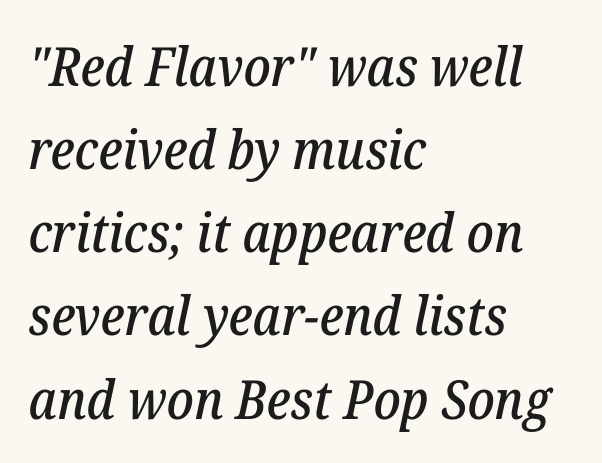
The image shows 54 px serif type, italic (leaning right); set left-aligned, normal line spacing (1.54x), normal letter spacing, not underlined; low stroke contrast and a medium x-height.
